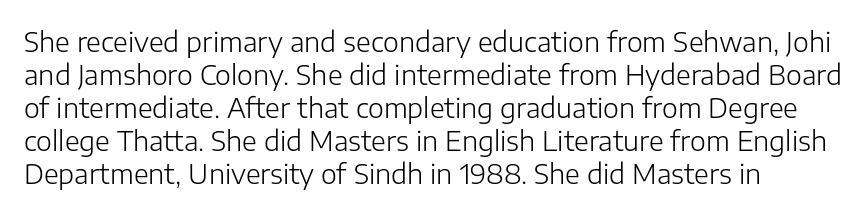
The image shows 27 px text type, upright; set line spacing 1.22x, normal letter spacing, not underlined.
